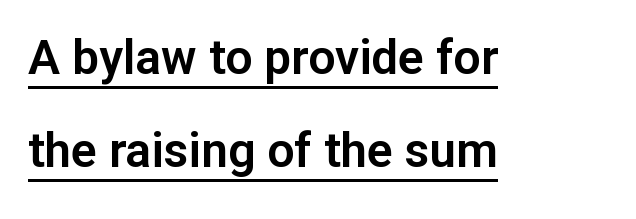
The image shows 48 px sans-serif type, upright; set left-aligned, loose line spacing (1.94x), normal letter spacing, underlined; low stroke contrast and a medium x-height.
